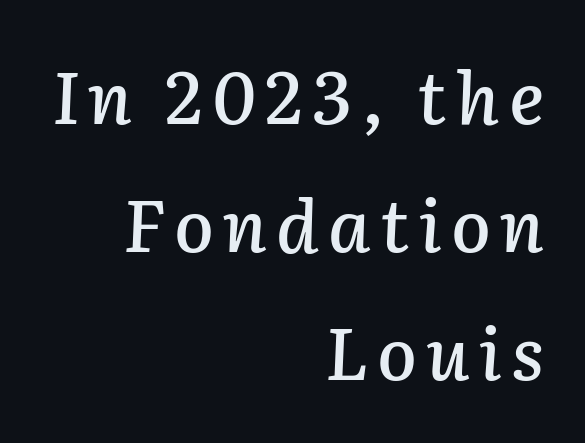
{"italic": "yes", "lean": "right", "slant_degrees": 2, "width": "normal", "stroke_contrast": "low", "x_height": "medium", "monospaced": "no", "underline": "no", "align": "right", "line_spacing_ratio": 1.78, "glyph_px": 72}
